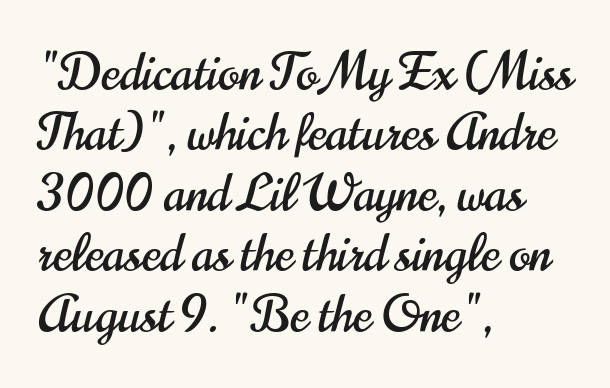
Q: Is the text italic (slanted)? A: Yes.
Q: Is the typeface a serif or a sans-serif typeface? A: Sans-serif.
Q: Is the text underlined? A: No.
Q: How is the paragraph aligned? A: Left-aligned.
Q: Is the spacing between letters normal or unusually wide? A: Normal.
Q: Width (condensed, normal, or wide)? A: Condensed.
Q: Stroke contrast? A: High.
Q: x-height? A: Small.
Q: Monospaced? A: No.
